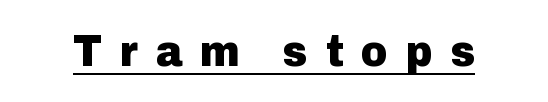
{"serif": "no", "italic": "no", "bold": "yes", "weight": "heavy", "width": "normal", "stroke_contrast": "low", "x_height": "medium", "monospaced": "no", "underline": "yes", "letter_spacing": "wide", "letter_spacing_em": 0.4, "glyph_px": 45}
